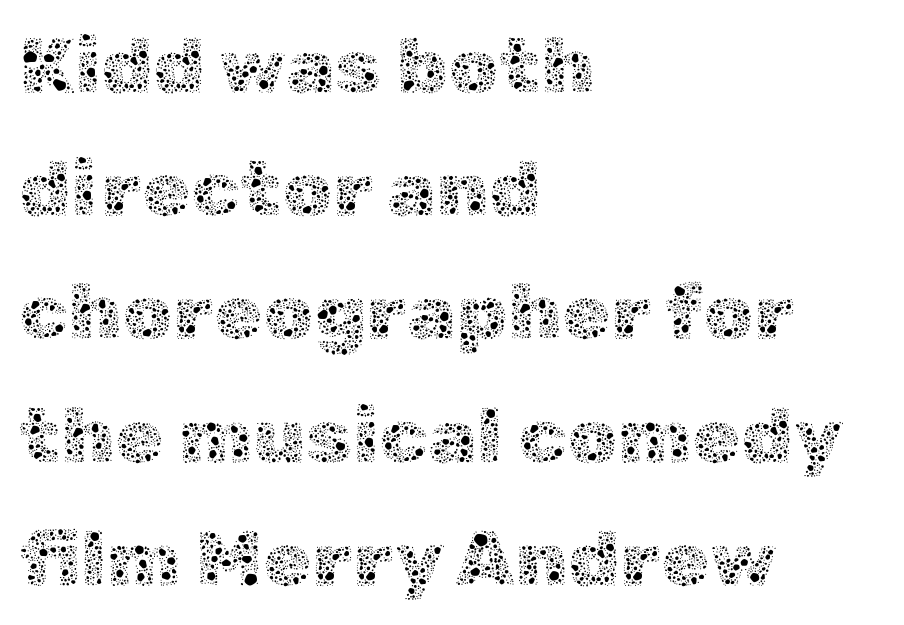
The image shows 79 px thin type, upright; set left-aligned, normal line spacing (1.56x), normal letter spacing, not underlined; a medium x-height.
